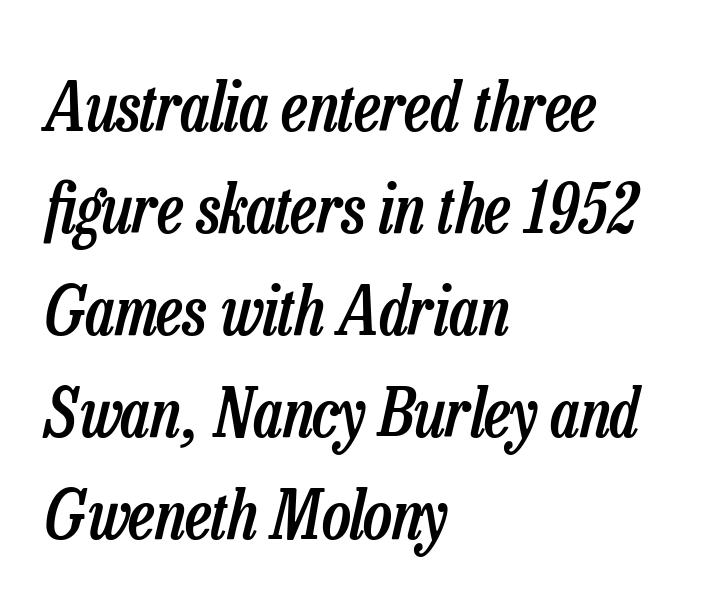
Q: Is the text bold? A: Semi-bold.
Q: Is the text italic (slanted)? A: Yes, it leans right by about 13 degrees.
Q: Is the text underlined? A: No.
Q: How is the paragraph aligned? A: Left-aligned.
Q: Is the spacing between letters normal or unusually wide? A: Normal.
Q: Is the spacing between lines tight, normal or loose? A: Normal.
Q: Width (condensed, normal, or wide)? A: Condensed.
Q: Stroke contrast? A: Low.
Q: x-height? A: Medium.
Q: Monospaced? A: No.
